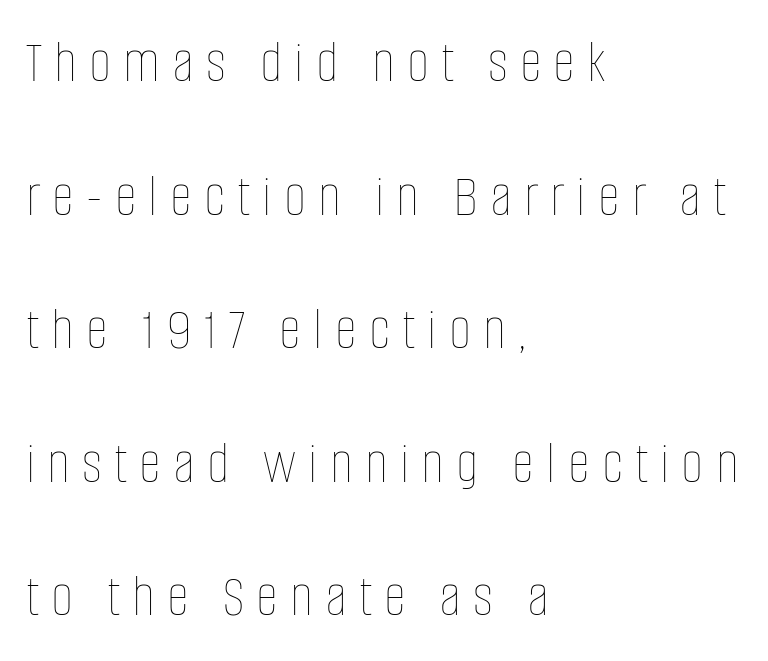
Stem width sits at or under what a default text font uses. The rag falls on the right side of this text block. Letters rest on an invisible, unmarked baseline. Substantial extra tracking has been applied to these lines. Loosely led — the rows are spread out.
